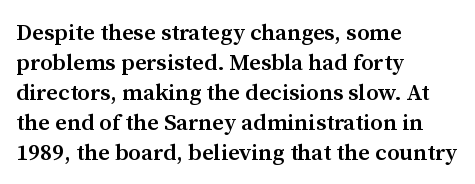
{"italic": "no", "bold": "semi", "underline": "no", "align": "left", "line_spacing": "normal", "line_spacing_ratio": 1.3, "letter_spacing": "normal", "letter_spacing_em": 0.0, "glyph_px": 23}
